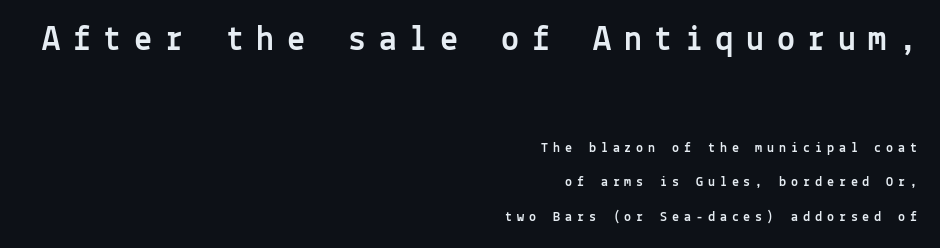
Letter spacing: wide. Nothing sits at the stroke ends, so this counts as sans-serif. The rendering uses typewriter-style spacing with identical character cells. Every row of glyphs terminates at an identical x-position on the right. The upper block of text is set noticeably larger than the block beneath it. Loosely led — the rows are spread out.
